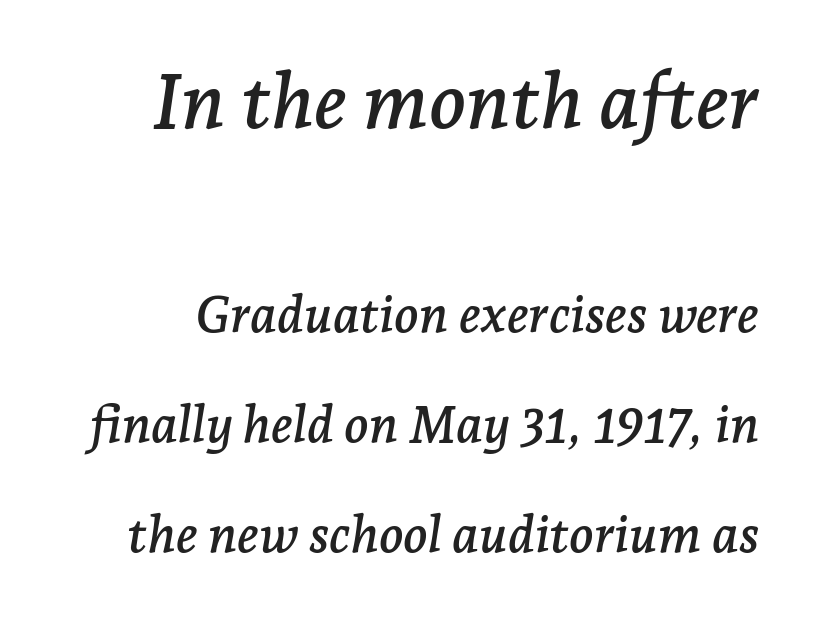
Q: Is the text italic (slanted)? A: Yes, it leans right by about 7 degrees.
Q: Is the typeface a serif or a sans-serif typeface? A: Serif.
Q: Is the text underlined? A: No.
Q: Is the spacing between letters normal or unusually wide? A: Normal.
Q: Is the spacing between lines tight, normal or loose? A: Loose.
Q: Which block of text is set in a larger size, the first (top) or the second (bottom)? A: The first (top) one.
Q: Width (condensed, normal, or wide)? A: Normal.
Q: Stroke contrast? A: Low.
Q: x-height? A: Medium.
Q: Monospaced? A: No.
